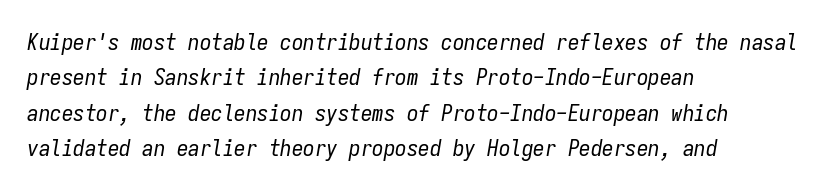
The image shows 23 px text type, italic (leaning right); set left-aligned, normal line spacing (1.54x), normal letter spacing, not underlined.
